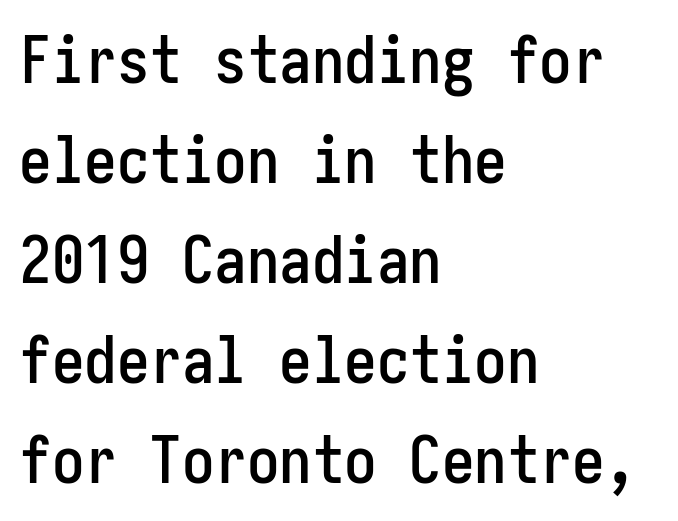
The image shows 65 px condensed sans-serif type, upright; set left-aligned, normal line spacing (1.54x), normal letter spacing, not underlined; low stroke contrast and a medium x-height.
